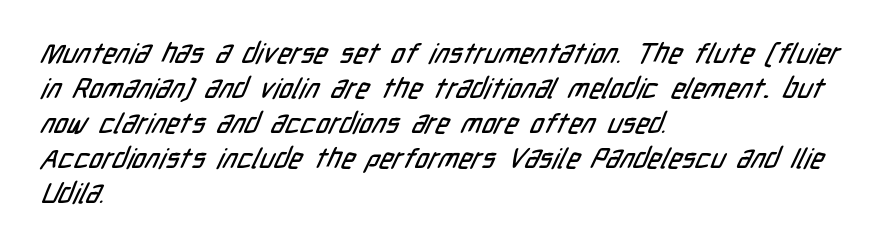
{"serif": "no", "width": "condensed", "stroke_contrast": "low", "x_height": "medium", "monospaced": "no", "underline": "no", "align": "left", "line_spacing": "normal", "line_spacing_ratio": 1.25, "letter_spacing": "normal", "letter_spacing_em": 0.0, "glyph_px": 28}
